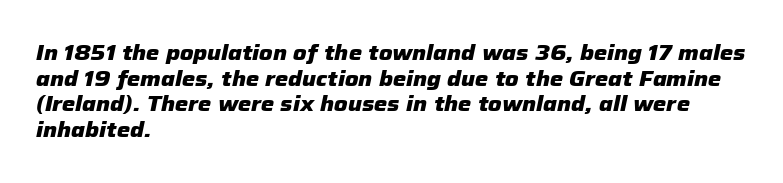
Q: Is the text bold? A: Yes.
Q: Is the text italic (slanted)? A: Yes, it leans right by about 12 degrees.
Q: Is the text underlined? A: No.
Q: How is the paragraph aligned? A: Left-aligned.
Q: Is the spacing between letters normal or unusually wide? A: Normal.
